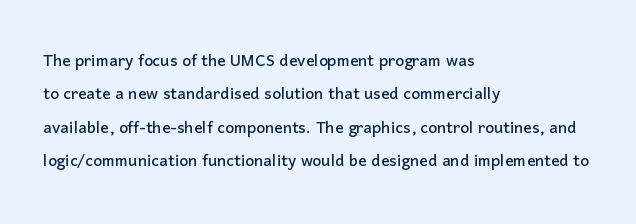
The image shows 21 px text type, upright; set left-aligned, normal line spacing (1.59x), normal letter spacing, not underlined.
